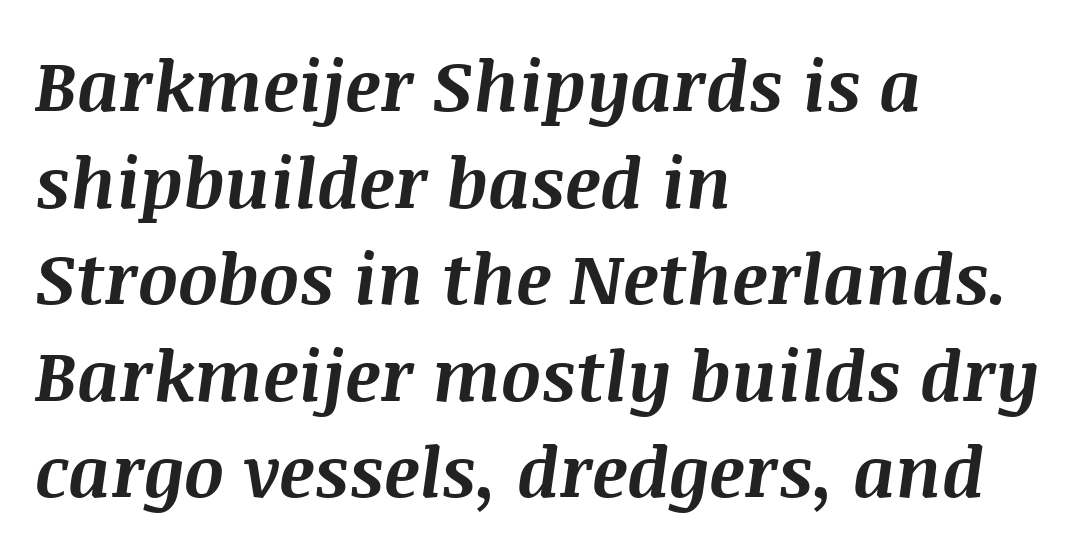
Yep, that's italic — everything's leaning. The foot of each line stays bare and open. Students, note that the glyphs here touch the page at normal intervals. The passage shown is typed in a proportional face where columns would drift. Regular leading.
